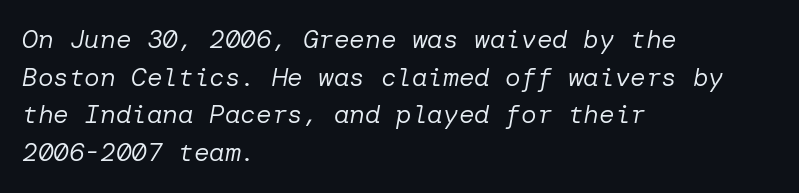
{"italic": "yes", "lean": "right", "slant_degrees": 10, "bold": "no", "underline": "no", "align": "left", "line_spacing": "normal", "line_spacing_ratio": 1.45, "letter_spacing": "normal", "letter_spacing_em": 0.0, "glyph_px": 26}
